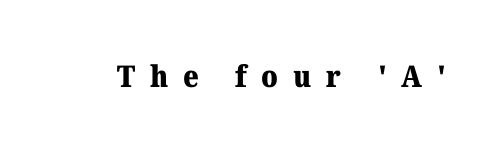
Q: Is the text bold? A: Yes.
Q: Is the text italic (slanted)? A: No, it is upright.
Q: Is the typeface a serif or a sans-serif typeface? A: Serif.
Q: Is the text underlined? A: No.
Q: Is the spacing between letters normal or unusually wide? A: Unusually wide.
Q: Width (condensed, normal, or wide)? A: Normal.
Q: Stroke contrast? A: Medium.
Q: x-height? A: Medium.
Q: Monospaced? A: No.
